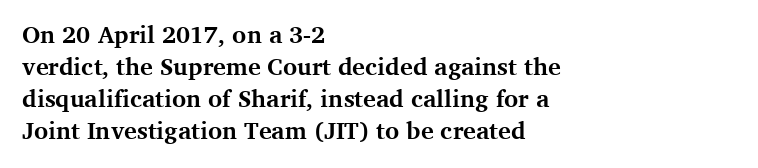
Heavy-handed strokes throughout: this text is bold. Ordinary non-slanted type is in use. The text block is weighted toward the left margin, trailing off unevenly rightward. Students, observe: this is what conventionally led text looks like. Students, note that the glyphs here touch the page at normal intervals. The words here are not underlined.
